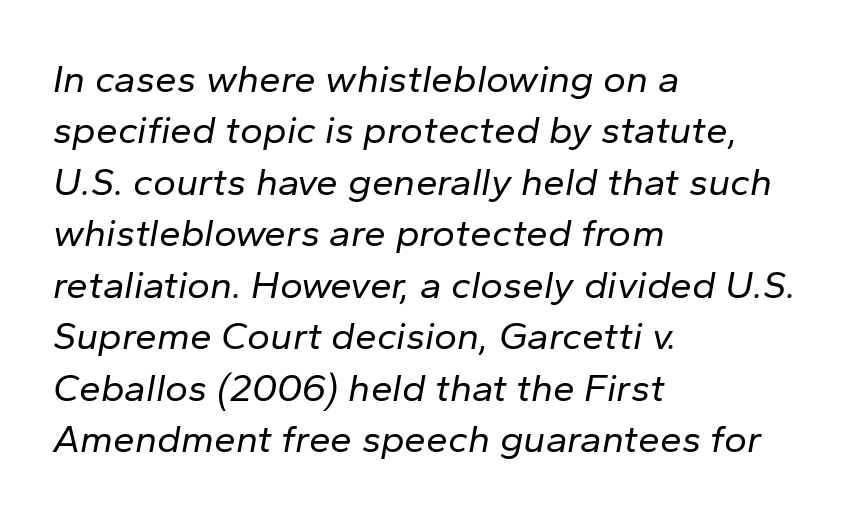
{"italic": "yes", "lean": "right", "slant_degrees": 10, "bold": "no", "weight": "regular", "width": "normal", "stroke_contrast": "low", "x_height": "medium", "monospaced": "no", "underline": "no", "align": "left", "line_spacing": "normal", "line_spacing_ratio": 1.32, "letter_spacing": "normal", "letter_spacing_em": 0.0, "glyph_px": 39}
